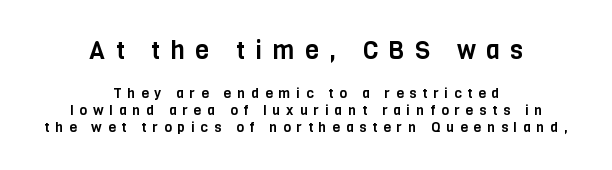
Q: Is the text italic (slanted)? A: No, it is upright.
Q: Is the text underlined? A: No.
Q: How is the paragraph aligned? A: Centered.
Q: Is the spacing between letters normal or unusually wide? A: Unusually wide.
Q: Which block of text is set in a larger size, the first (top) or the second (bottom)? A: The first (top) one.
